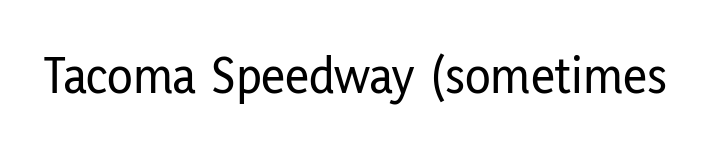
The image shows 53 px condensed sans-serif type, upright; set normal letter spacing, not underlined; low stroke contrast and a medium x-height.
